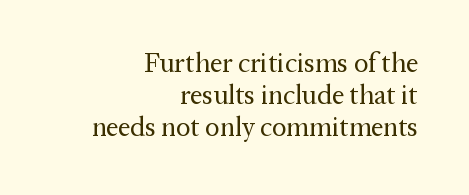
{"italic": "no", "bold": "no", "underline": "no", "align": "right", "line_spacing_ratio": 1.19, "letter_spacing": "normal", "letter_spacing_em": 0.0, "glyph_px": 27}
